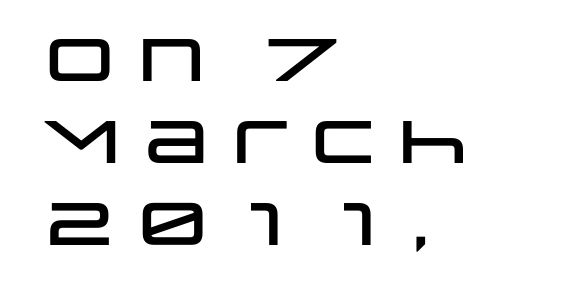
The image shows 60 px wide sans-serif type, upright; set left-aligned, normal line spacing (1.37x), normal letter spacing, not underlined; low stroke contrast and a large x-height.
